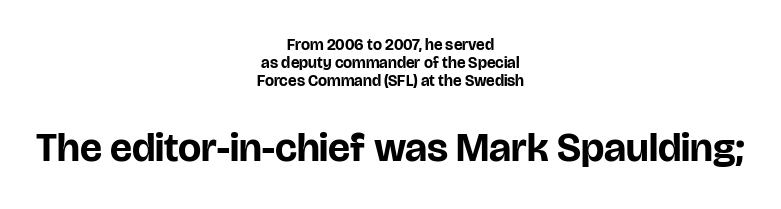
Q: Is the text bold? A: Yes.
Q: Is the text italic (slanted)? A: No, it is upright.
Q: Is the typeface a serif or a sans-serif typeface? A: Sans-serif.
Q: Is the text underlined? A: No.
Q: How is the paragraph aligned? A: Centered.
Q: Is the spacing between letters normal or unusually wide? A: Normal.
Q: Is the spacing between lines tight, normal or loose? A: Tight.
Q: Which block of text is set in a larger size, the first (top) or the second (bottom)? A: The second (bottom) one.
Q: Width (condensed, normal, or wide)? A: Normal.
Q: Stroke contrast? A: Low.
Q: x-height? A: Large.
Q: Monospaced? A: No.
